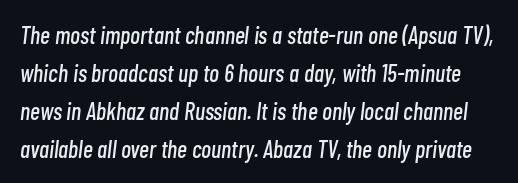
{"italic": "yes", "lean": "right", "slant_degrees": 7, "underline": "no", "line_spacing": "normal", "line_spacing_ratio": 1.58, "letter_spacing": "normal", "letter_spacing_em": 0.0, "glyph_px": 24}
